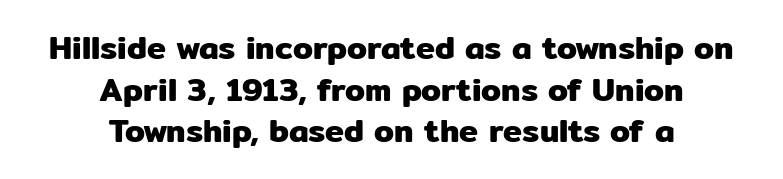
{"serif": "no", "italic": "no", "width": "normal", "stroke_contrast": "low", "x_height": "medium", "monospaced": "no", "underline": "no", "align": "center", "line_spacing": "normal", "line_spacing_ratio": 1.3, "letter_spacing": "normal", "letter_spacing_em": 0.0, "glyph_px": 32}
